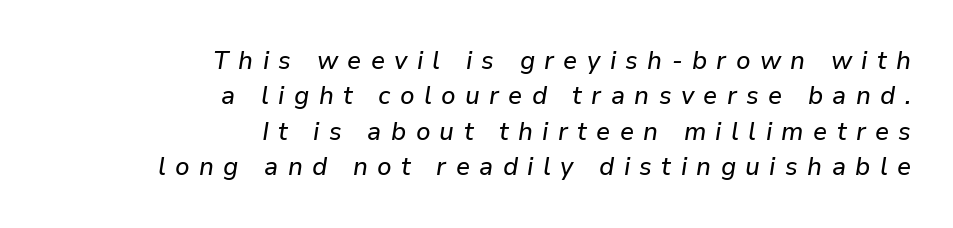
Each word looks stretched out because of the extra space between its letters. If you drew a ruler down the right edge, every line would touch it. Plain, unruled lines of type. Would a proofreader flag this as italicized? Yes. Leading: standard.
